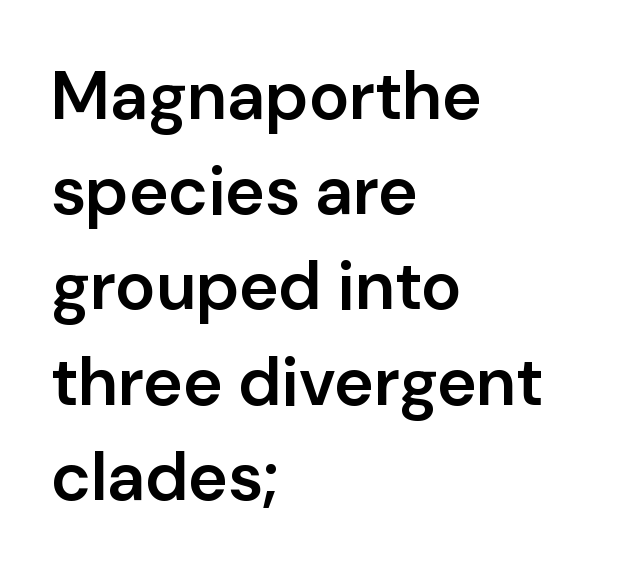
The image shows 68 px semibold sans-serif type, upright; set left-aligned, normal line spacing (1.4x), normal letter spacing, not underlined; low stroke contrast and a medium x-height.
